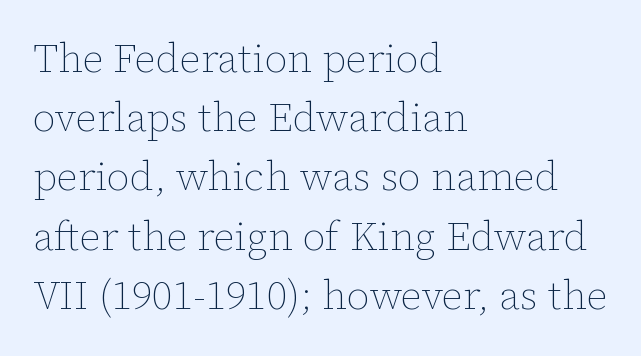
Q: Is the text bold? A: No.
Q: Is the text italic (slanted)? A: No, it is upright.
Q: Is the text underlined? A: No.
Q: How is the paragraph aligned? A: Left-aligned.
Q: Is the spacing between letters normal or unusually wide? A: Normal.
Q: Is the spacing between lines tight, normal or loose? A: Normal.
Q: Width (condensed, normal, or wide)? A: Normal.
Q: Stroke contrast? A: Low.
Q: x-height? A: Medium.
Q: Monospaced? A: No.
